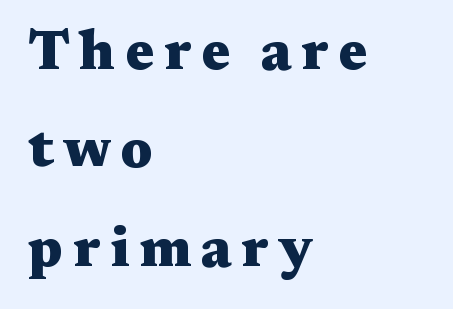
Q: Is the text bold? A: Yes.
Q: Is the text italic (slanted)? A: No, it is upright.
Q: Is the typeface a serif or a sans-serif typeface? A: Serif.
Q: Is the text underlined? A: No.
Q: How is the paragraph aligned? A: Left-aligned.
Q: Width (condensed, normal, or wide)? A: Wide.
Q: Stroke contrast? A: Medium.
Q: x-height? A: Medium.
Q: Monospaced? A: No.
